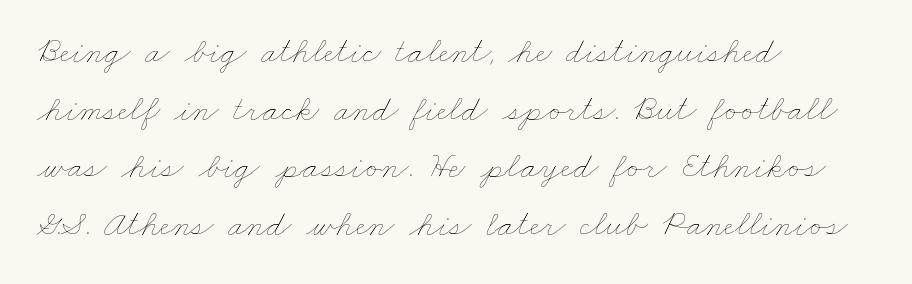
The image shows 36 px thin, wide type; set left-aligned, normal line spacing (1.6x), normal letter spacing, not underlined; low stroke contrast and a small x-height.
